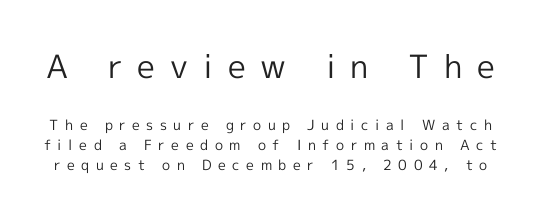
Loose tracking; the words dissolve into strings of separated letters. Regarding leading, the lines here are spaced in the standard way. Designer's note — italics off, roman on. The font sits on the lighter half of the weight spectrum, regular included. Each row of text sits above clean, open space.
